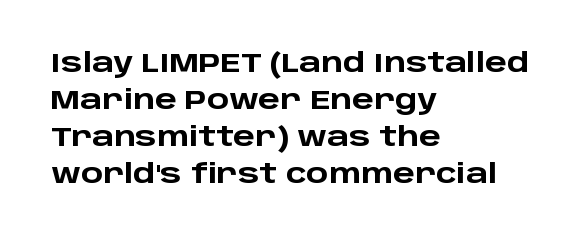
The image shows 26 px bold type, upright; set left-aligned, normal line spacing (1.42x), normal letter spacing, not underlined.
